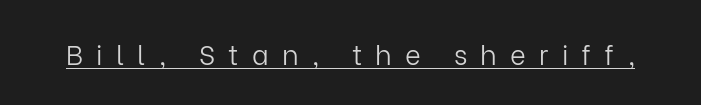
Q: Is the text bold? A: No.
Q: Is the text italic (slanted)? A: No, it is upright.
Q: Is the text underlined? A: Yes.
Q: Is the spacing between letters normal or unusually wide? A: Unusually wide.
